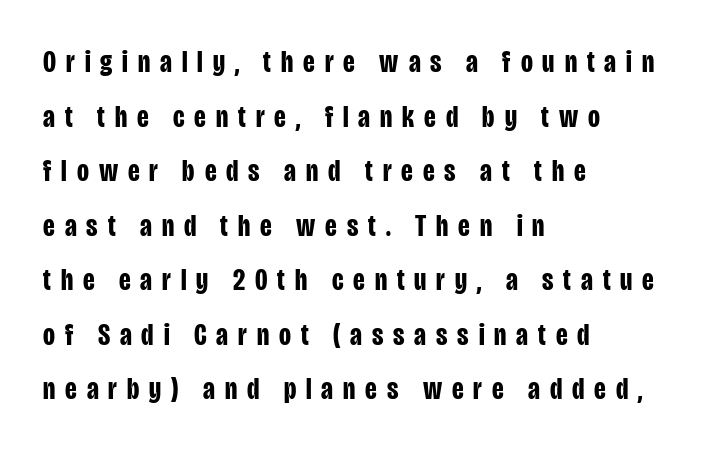
The image shows 31 px bold, condensed sans-serif type, upright; set left-aligned, line spacing 1.76x, unusually wide letter spacing (+0.32 em), not underlined; low stroke contrast and a large x-height.
